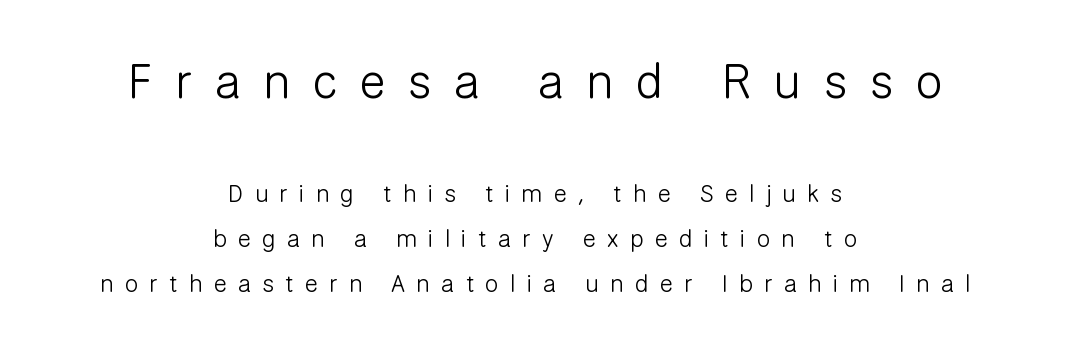
The letters carry no serifs — their stems end cleanly without finishing strokes. Italic? Not at all — the glyphs are vertical. The baseline area is clear. The font is comparable to plain body text, perhaps lighter. These lines have a slow, spaced-out rhythm from letter to letter. You could not count columns in this text — the font is proportionally spaced.
